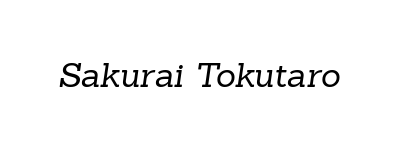
Letterform terminals end in serifs throughout the passage. The typesetting does not lean heavy: it is not bold. Letter spacing: default. Here the designer chose a conventional face with non-uniform glyph widths. The words here are not underlined.
